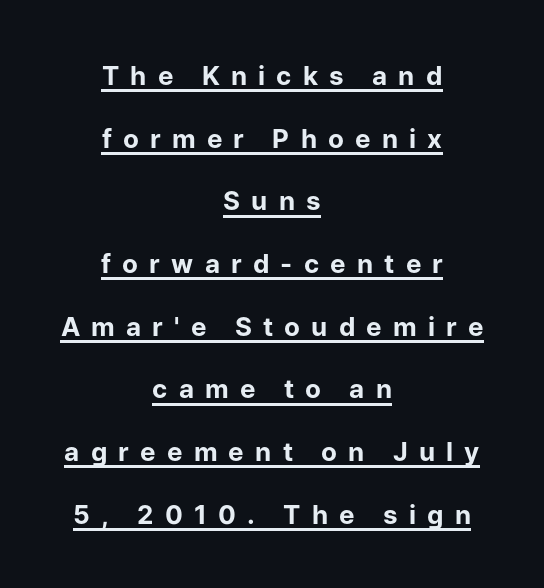
The image shows 26 px bold type, upright; set centered, loose line spacing (2.41x), unusually wide letter spacing (+0.43 em), underlined.
